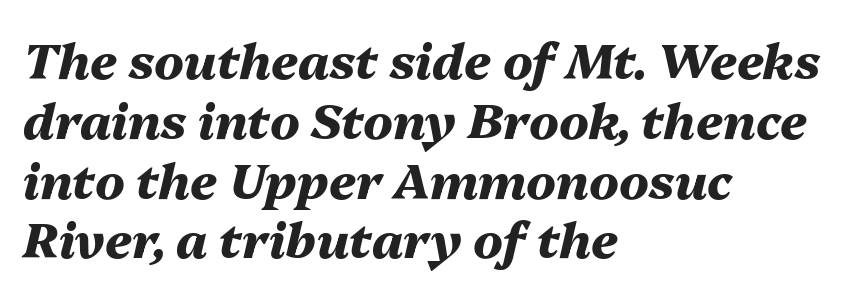
Between one letter and the next there's only the usual sliver of space. Letters rest on an invisible, unmarked baseline. You could not count columns in this text — the font is proportionally spaced. Looking at the ascenders, they clearly lean.
